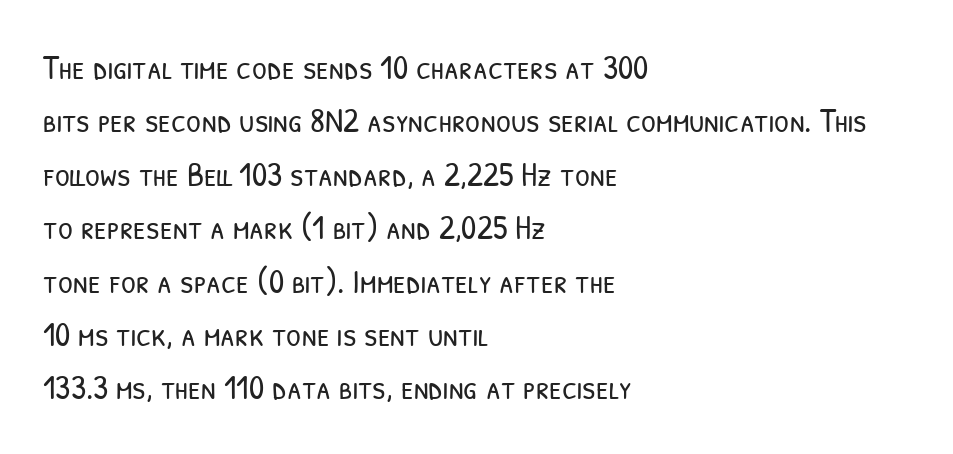
{"serif": "no", "bold": "no", "weight": "light", "width": "condensed", "stroke_contrast": "low", "x_height": "medium", "monospaced": "no", "underline": "no", "align": "left", "line_spacing": "normal", "line_spacing_ratio": 1.57, "letter_spacing": "normal", "letter_spacing_em": 0.0, "glyph_px": 34}
